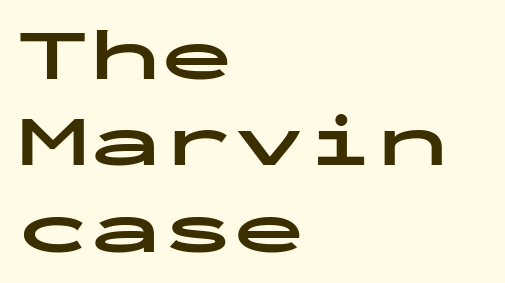
The axis of the letterforms is exactly vertical. Check where the strokes stop: nothing finishes them off — pure sans. Underline: absent. Plenty of ink on the page — the face is bold.
